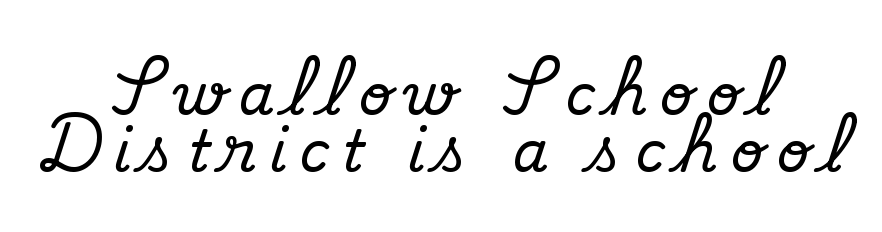
Q: Is the text italic (slanted)? A: Yes.
Q: Is the typeface a serif or a sans-serif typeface? A: Serif.
Q: Is the text underlined? A: No.
Q: How is the paragraph aligned? A: Centered.
Q: Is the spacing between letters normal or unusually wide? A: Unusually wide.
Q: Is the spacing between lines tight, normal or loose? A: Tight.
Q: Width (condensed, normal, or wide)? A: Normal.
Q: Stroke contrast? A: Medium.
Q: x-height? A: Small.
Q: Monospaced? A: No.
